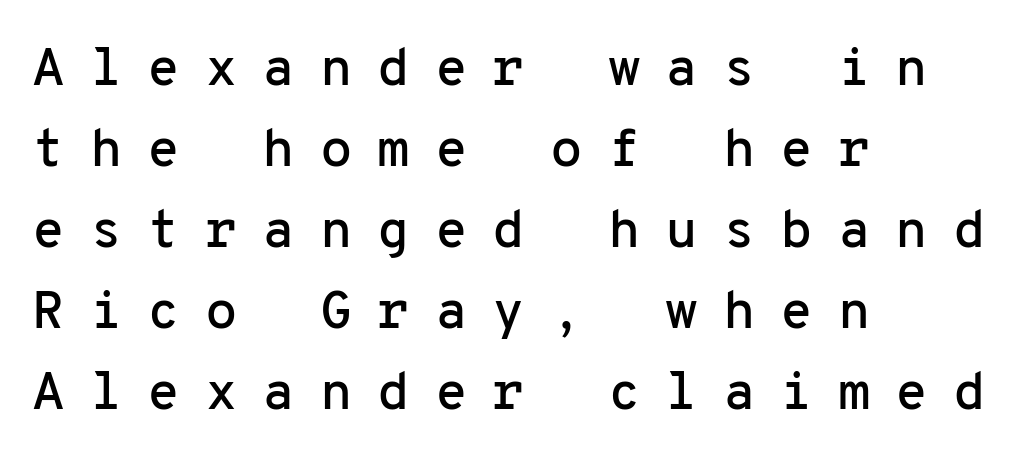
Q: Is the text italic (slanted)? A: No, it is upright.
Q: Is the typeface a serif or a sans-serif typeface? A: Sans-serif.
Q: Is the text underlined? A: No.
Q: How is the paragraph aligned? A: Left-aligned.
Q: Is the spacing between letters normal or unusually wide? A: Unusually wide.
Q: Is the spacing between lines tight, normal or loose? A: Normal.
Q: Width (condensed, normal, or wide)? A: Normal.
Q: Stroke contrast? A: Low.
Q: x-height? A: Medium.
Q: Monospaced? A: Yes.
